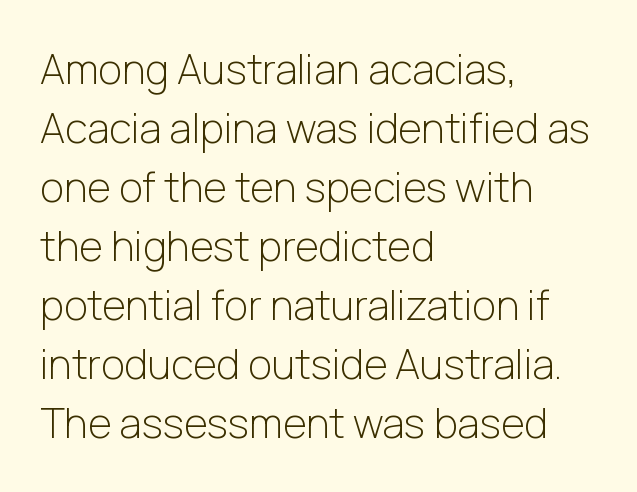
{"serif": "no", "italic": "no", "bold": "no", "weight": "light", "width": "normal", "stroke_contrast": "low", "x_height": "medium", "monospaced": "no", "underline": "no", "align": "left", "line_spacing": "normal", "line_spacing_ratio": 1.44, "letter_spacing": "normal", "letter_spacing_em": 0.0, "glyph_px": 41}
